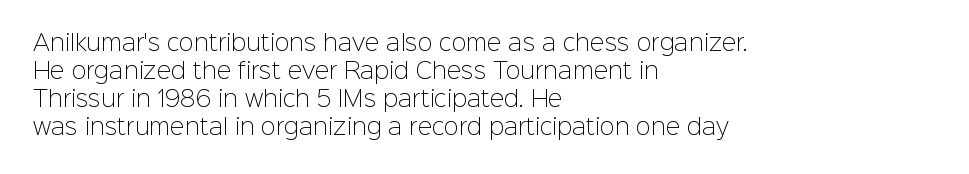
Q: Is the text bold? A: No.
Q: Is the text italic (slanted)? A: No, it is upright.
Q: Is the text underlined? A: No.
Q: How is the paragraph aligned? A: Left-aligned.
Q: Is the spacing between letters normal or unusually wide? A: Normal.
Q: Is the spacing between lines tight, normal or loose? A: Normal.
